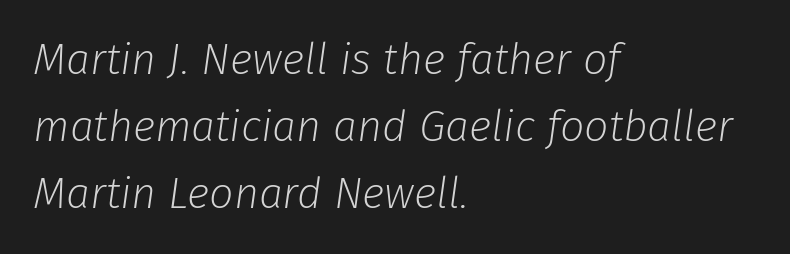
Is the letter spacing exaggerated? No — it looks like the ordinary default. The paragraph has a hard left edge and a soft right edge. Note the varied advance widths — an 'i' is clearly narrower than an 'm'. Quick note: italic.
